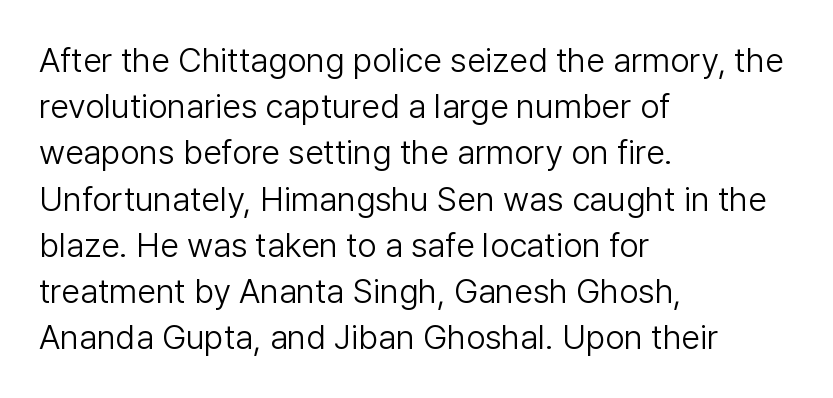
The image shows 34 px light sans-serif type, upright; set left-aligned, normal line spacing (1.36x), normal letter spacing, not underlined; low stroke contrast and a medium x-height.
